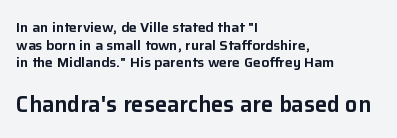
Q: Is the text italic (slanted)? A: No, it is upright.
Q: Is the text underlined? A: No.
Q: How is the paragraph aligned? A: Left-aligned.
Q: Is the spacing between letters normal or unusually wide? A: Normal.
Q: Is the spacing between lines tight, normal or loose? A: Normal.
Q: Which block of text is set in a larger size, the first (top) or the second (bottom)? A: The second (bottom) one.
